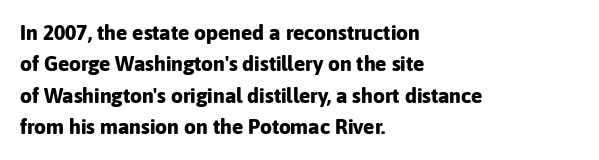
Set as a true bold cut, around the 700 mark. You can tell it's not italic because the verticals are truly vertical. Horizontally, the lines are justified to the leading edge only. Evenly set lines give the paragraph a standard silhouette. Just letters on the line, the space beneath them empty. Compared with typical body copy, the letter spacing here is the same.
